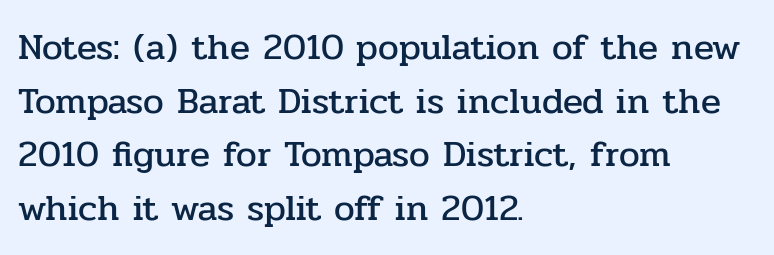
{"serif": "yes", "italic": "no", "width": "normal", "stroke_contrast": "low", "x_height": "medium", "monospaced": "no", "underline": "no", "align": "left", "line_spacing": "normal", "line_spacing_ratio": 1.45, "letter_spacing": "normal", "letter_spacing_em": 0.0, "glyph_px": 37}
